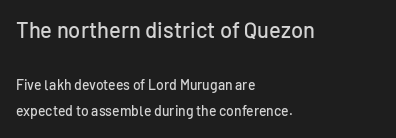
Q: Is the text italic (slanted)? A: No, it is upright.
Q: Is the text underlined? A: No.
Q: How is the paragraph aligned? A: Left-aligned.
Q: Is the spacing between letters normal or unusually wide? A: Normal.
Q: Is the spacing between lines tight, normal or loose? A: Loose.
Q: Which block of text is set in a larger size, the first (top) or the second (bottom)? A: The first (top) one.
